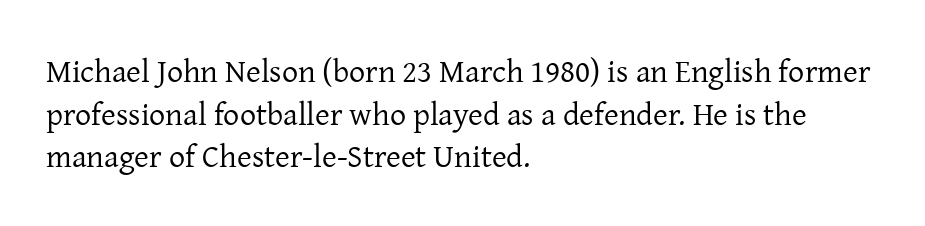
The image shows 32 px regular-weight serif type, upright; set left-aligned, normal line spacing (1.33x), normal letter spacing, not underlined; low stroke contrast and a medium x-height.
